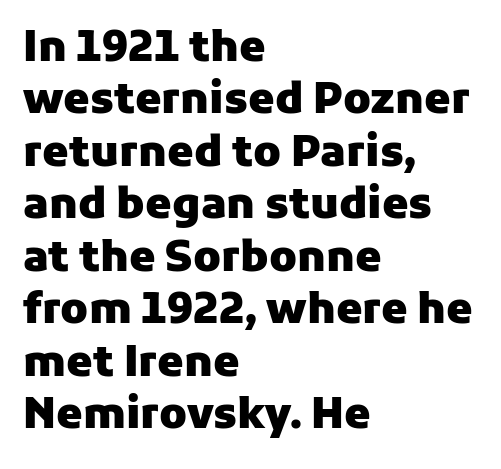
Standard letterfit; no display-style spreading of the glyphs. Rule under the text: the space is simply empty. This is heavy type, rendered in bold. The lines in this sample share a left origin and differ only in where they stop.
